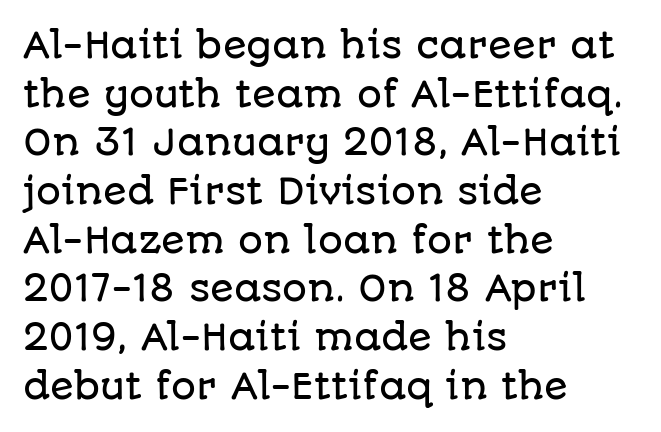
The setting favours the left margin, as ordinary paragraphs usually do. The gaps between neighbouring characters are ordinary and unremarkable. These lines were composed using upright roman letters. Just letters on the line, the space beneath them empty.
